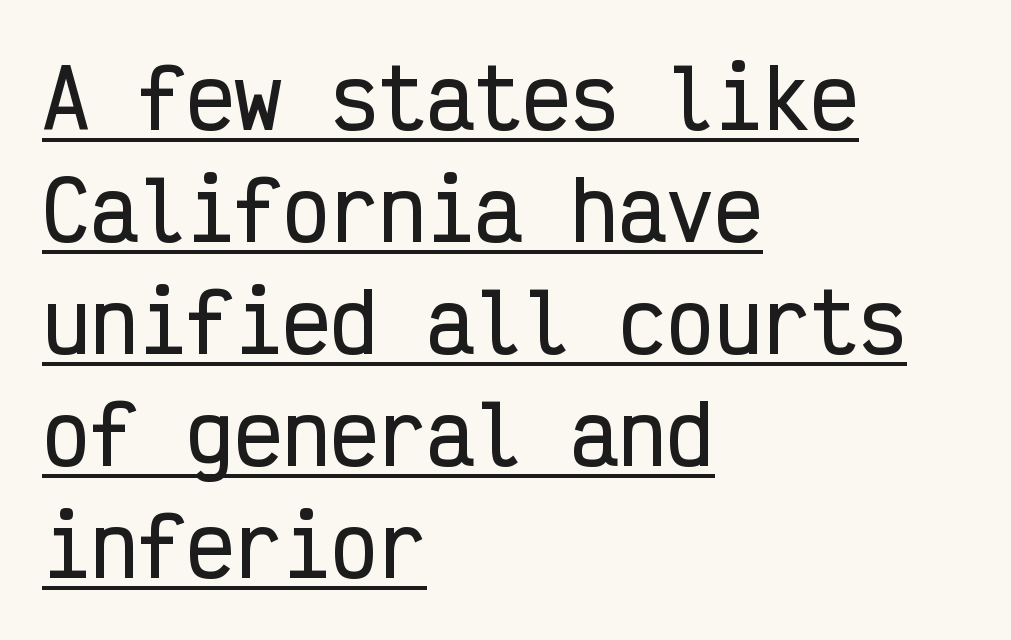
Looks like terminal output: every glyph gets an equal slot. Nothing unusual about the tracking: characters are spaced as the font intends. Underlining? Definitely there. Unlike italic type, these characters show no tilt at all.
